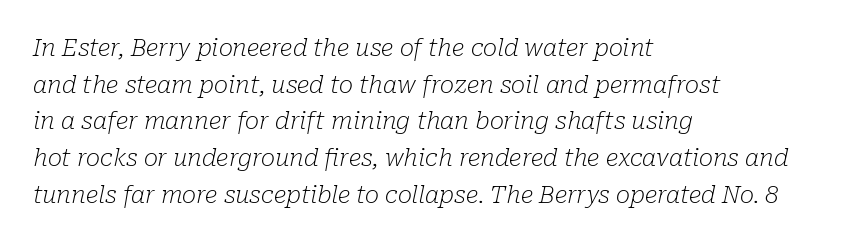
{"italic": "yes", "lean": "right", "slant_degrees": 10, "bold": "no", "underline": "no", "align": "left", "line_spacing": "normal", "line_spacing_ratio": 1.53, "letter_spacing": "normal", "letter_spacing_em": 0.0, "glyph_px": 24}
